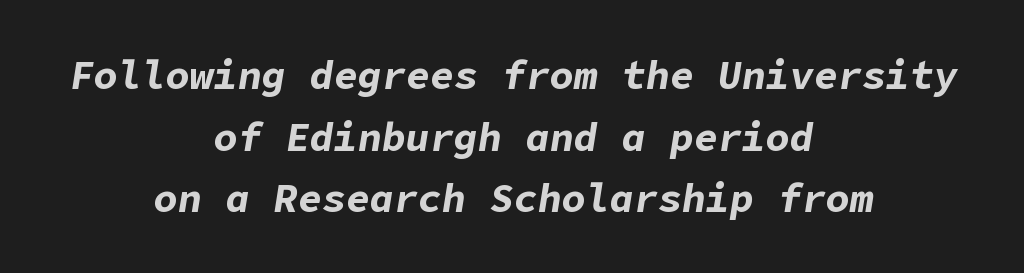
{"italic": "yes", "lean": "right", "slant_degrees": 9, "bold": "yes", "weight": "bold", "width": "normal", "stroke_contrast": "low", "x_height": "medium", "underline": "no", "align": "center", "line_spacing": "normal", "line_spacing_ratio": 1.54, "letter_spacing": "normal", "letter_spacing_em": 0.0, "glyph_px": 40}
